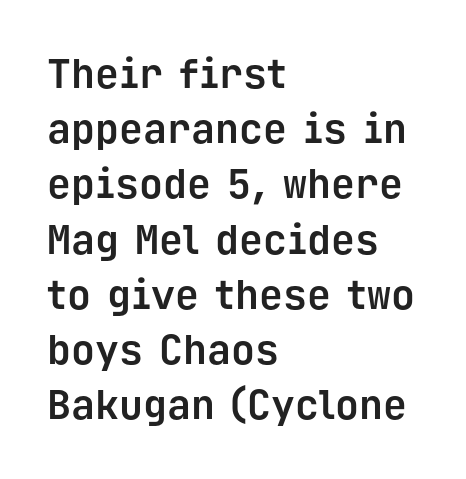
Nope, no serifs anywhere on these letters. The type is set solid horizontally, with unmodified tracking. Looks like terminal output: every glyph gets an equal slot. I'd describe the lettering as bold — thick and assertive.
